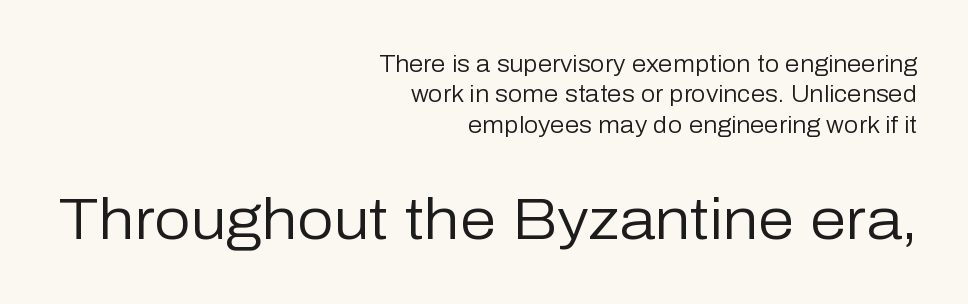
The image shows 58 px regular-weight sans-serif type, upright; set right-aligned, normal line spacing (1.32x), normal letter spacing, not underlined; the second (bottom) block is 2.52x larger; low stroke contrast and a medium x-height.
